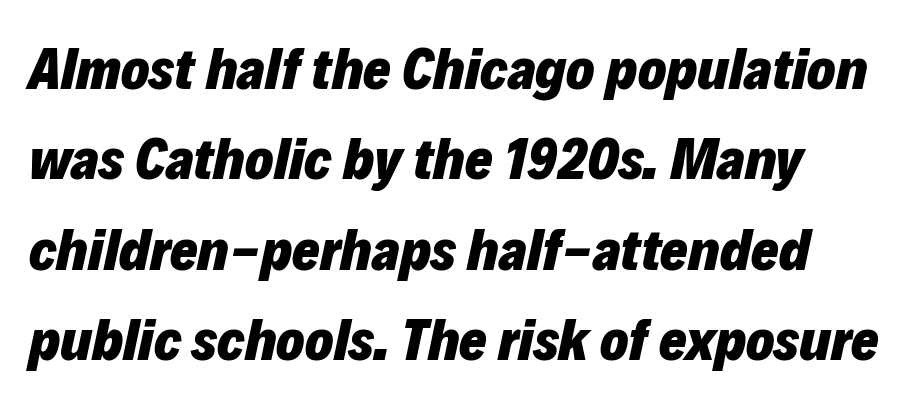
{"italic": "yes", "lean": "right", "slant_degrees": 12, "bold": "yes", "weight": "heavy", "width": "normal", "stroke_contrast": "low", "x_height": "medium", "monospaced": "no", "underline": "no", "align": "left", "line_spacing": "normal", "line_spacing_ratio": 1.53, "letter_spacing": "normal", "letter_spacing_em": 0.0, "glyph_px": 59}
